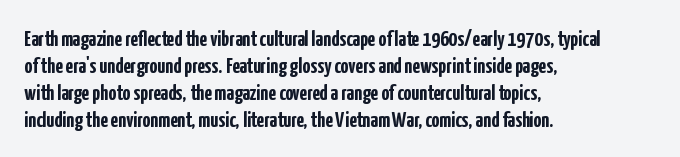
Q: Is the text bold? A: Yes.
Q: Is the text italic (slanted)? A: No, it is upright.
Q: Is the text underlined? A: No.
Q: How is the paragraph aligned? A: Left-aligned.
Q: Is the spacing between letters normal or unusually wide? A: Normal.
